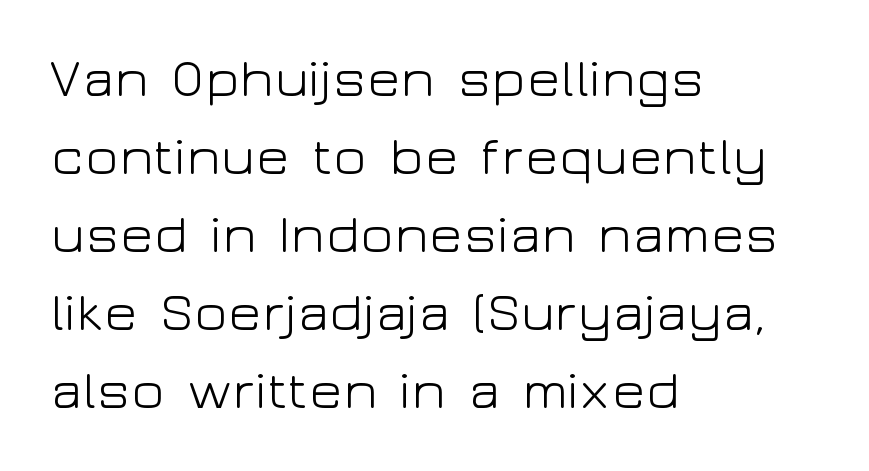
{"serif": "no", "italic": "no", "bold": "no", "weight": "light", "width": "wide", "stroke_contrast": "low", "x_height": "medium", "monospaced": "no", "underline": "no", "align": "left", "line_spacing": "normal", "line_spacing_ratio": 1.42, "letter_spacing": "normal", "letter_spacing_em": 0.0, "glyph_px": 55}
